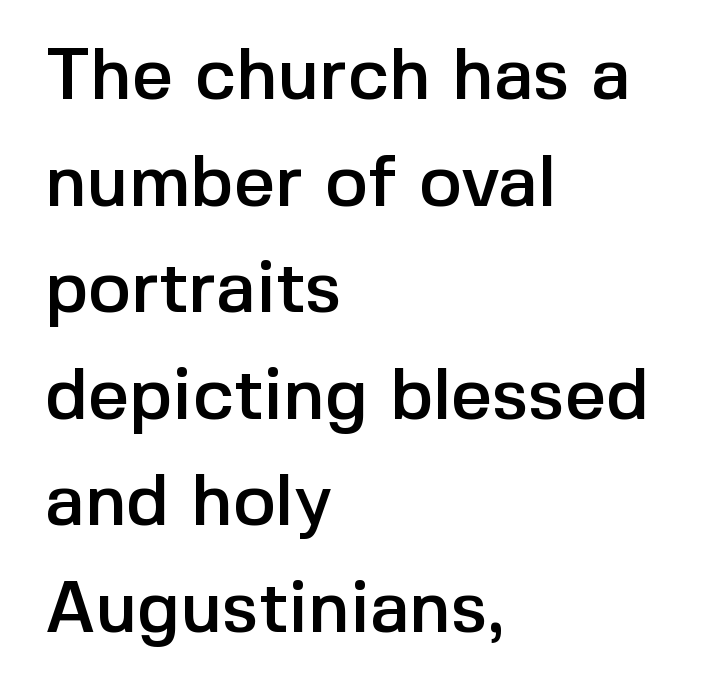
Q: Is the text italic (slanted)? A: No, it is upright.
Q: Is the typeface a serif or a sans-serif typeface? A: Sans-serif.
Q: Is the text underlined? A: No.
Q: How is the paragraph aligned? A: Left-aligned.
Q: Is the spacing between letters normal or unusually wide? A: Normal.
Q: Is the spacing between lines tight, normal or loose? A: Normal.
Q: Width (condensed, normal, or wide)? A: Normal.
Q: x-height? A: Medium.
Q: Monospaced? A: No.
